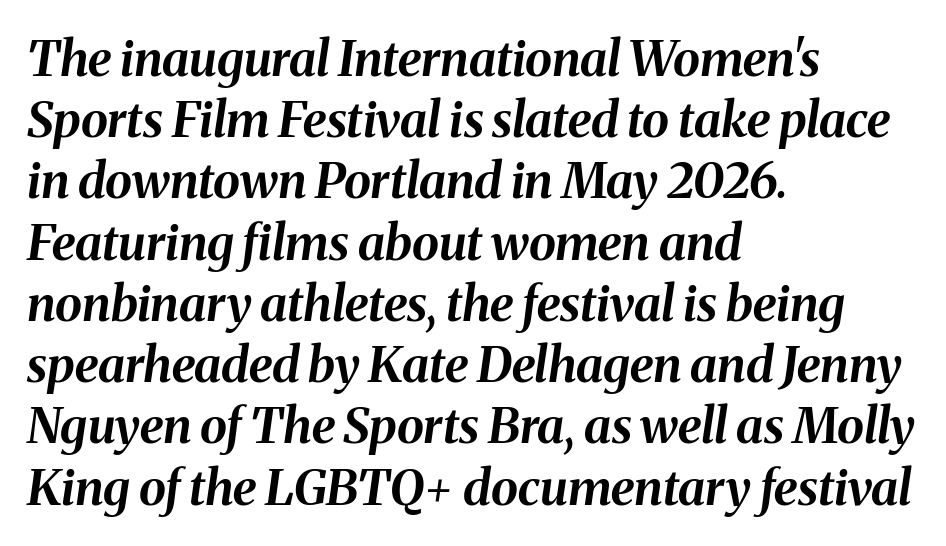
{"italic": "yes", "lean": "right", "slant_degrees": 8, "bold": "yes", "weight": "bold", "width": "normal", "stroke_contrast": "medium", "x_height": "medium", "monospaced": "no", "underline": "no", "align": "left", "line_spacing": "normal", "line_spacing_ratio": 1.25, "letter_spacing": "normal", "letter_spacing_em": 0.0, "glyph_px": 49}
